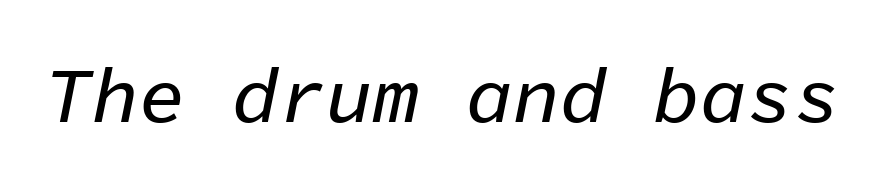
The image shows 78 px text type, italic (leaning right), monospaced; set normal letter spacing, not underlined; low stroke contrast and a medium x-height.
